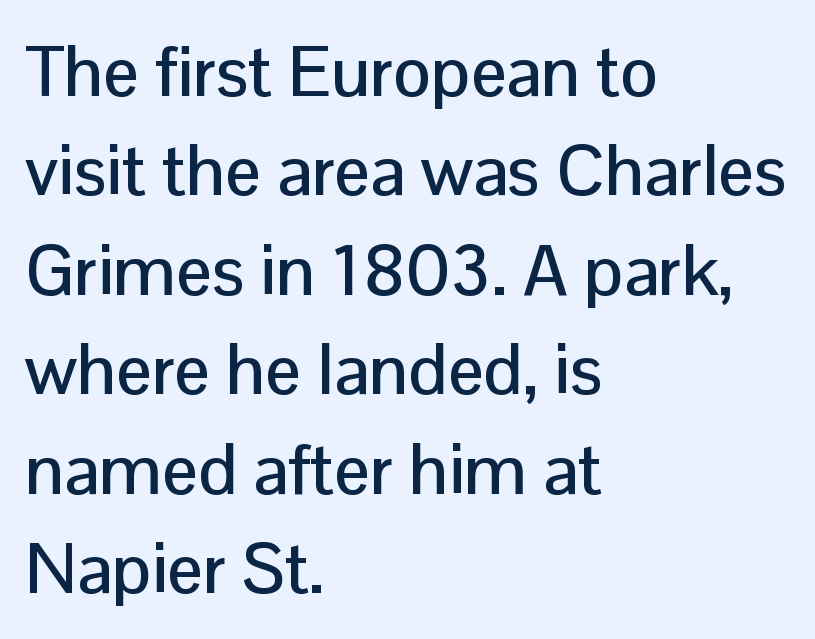
How are the letters spaced? Ordinarily, with no added tracking. These lines stack with their left ends in a neat column. Rendered with straight, roman letterforms. Underline: absent.
